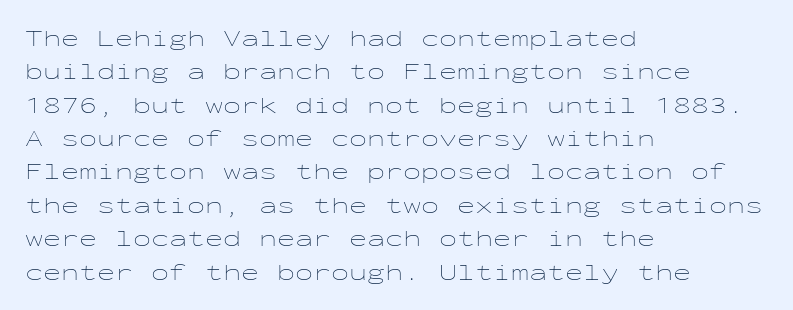
{"italic": "no", "bold": "no", "underline": "no", "align": "left", "line_spacing": "normal", "line_spacing_ratio": 1.39, "letter_spacing": "normal", "letter_spacing_em": 0.0, "glyph_px": 24}
